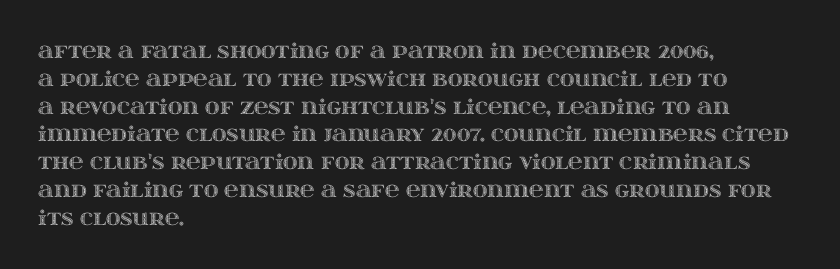
Q: Is the text italic (slanted)? A: No, it is upright.
Q: Is the text underlined? A: No.
Q: How is the paragraph aligned? A: Left-aligned.
Q: Is the spacing between letters normal or unusually wide? A: Normal.
Q: Is the spacing between lines tight, normal or loose? A: Normal.
